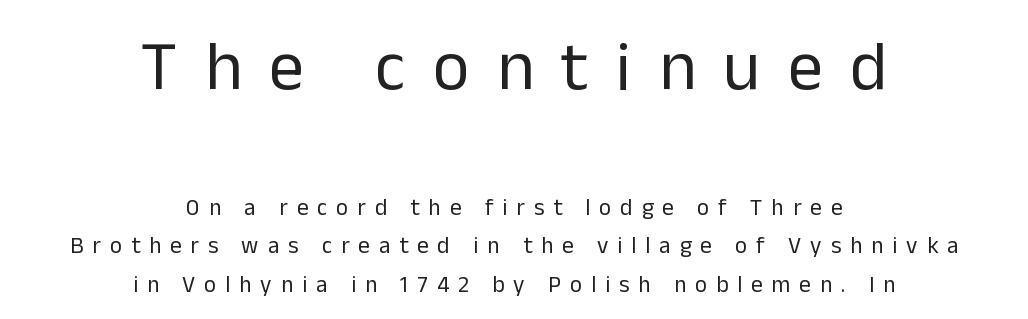
The image shows 70 px regular-weight sans-serif type, upright; set centered, normal line spacing (1.68x), unusually wide letter spacing (+0.39 em), not underlined; the first (top) block is 3.04x larger; low stroke contrast and a medium x-height.
